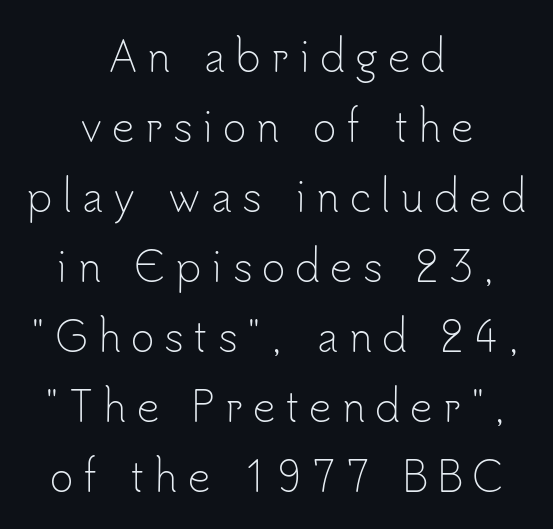
Q: Is the text bold? A: No.
Q: Is the text italic (slanted)? A: No, it is upright.
Q: Is the typeface a serif or a sans-serif typeface? A: Sans-serif.
Q: Is the text underlined? A: No.
Q: How is the paragraph aligned? A: Centered.
Q: Is the spacing between letters normal or unusually wide? A: Unusually wide.
Q: Width (condensed, normal, or wide)? A: Normal.
Q: Stroke contrast? A: Low.
Q: x-height? A: Small.
Q: Monospaced? A: No.
